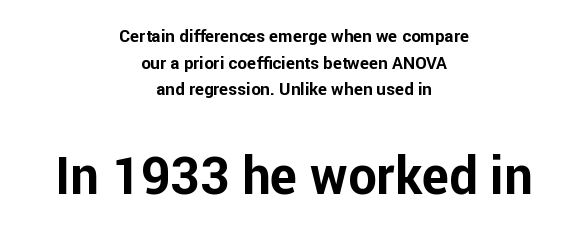
The rows are spaced the way most documents space them. Visually the block forms a symmetrical silhouette, jagged on both flanks. Beneath every word, the page is bare. The passage shown begins with its smaller block and ends with its larger one.
